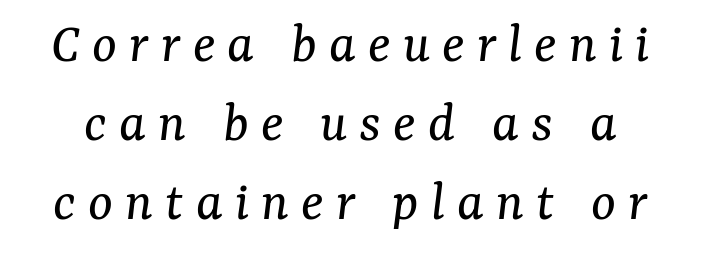
The image shows 58 px regular-weight serif type, italic (leaning right); set normal line spacing (1.36x), unusually wide letter spacing (+0.21 em), not underlined; medium stroke contrast and a medium x-height.
